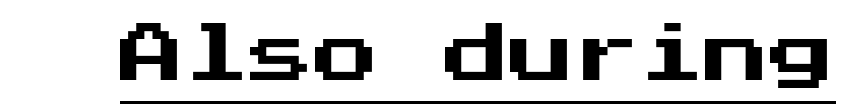
Glyph-to-glyph distance matches everyday printed text. The rendered words wear a rule along their underside. Examine the stroke ends and you'll find no serifs. Posture: vertical.
